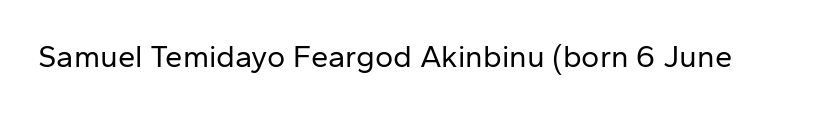
{"serif": "no", "italic": "no", "bold": "no", "weight": "regular", "width": "normal", "stroke_contrast": "low", "x_height": "medium", "monospaced": "no", "underline": "no", "letter_spacing": "normal", "letter_spacing_em": 0.0, "glyph_px": 31}
